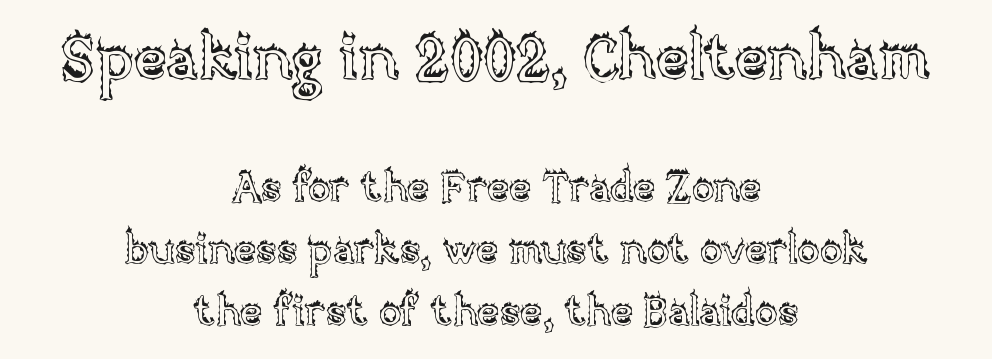
{"italic": "no", "width": "normal", "x_height": "large", "monospaced": "no", "underline": "no", "align": "center", "line_spacing": "normal", "line_spacing_ratio": 1.48, "letter_spacing": "normal", "letter_spacing_em": 0.0, "larger_block": "first", "size_ratio": 1.5, "glyph_px": 63}
